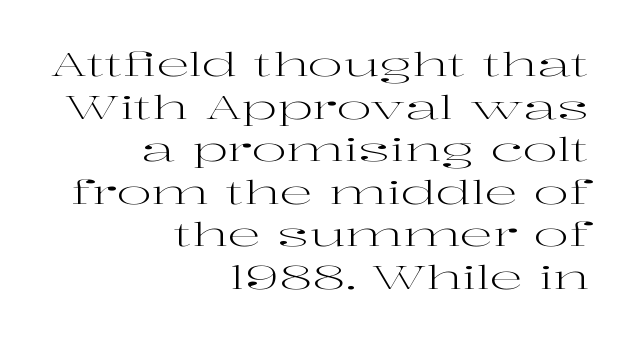
{"serif": "yes", "italic": "no", "bold": "no", "weight": "regular", "width": "wide", "stroke_contrast": "high", "x_height": "medium", "monospaced": "no", "underline": "no", "align": "right", "line_spacing": "normal", "line_spacing_ratio": 1.29, "letter_spacing": "normal", "letter_spacing_em": 0.0, "glyph_px": 33}
